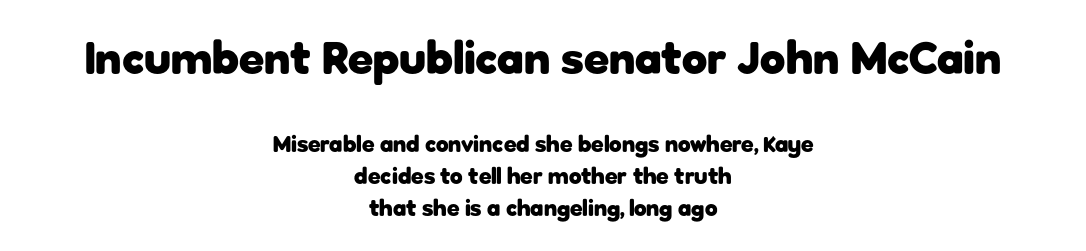
Q: Is the text bold? A: Yes.
Q: Is the text italic (slanted)? A: No, it is upright.
Q: Is the typeface a serif or a sans-serif typeface? A: Sans-serif.
Q: Is the text underlined? A: No.
Q: How is the paragraph aligned? A: Centered.
Q: Is the spacing between letters normal or unusually wide? A: Normal.
Q: Is the spacing between lines tight, normal or loose? A: Normal.
Q: Which block of text is set in a larger size, the first (top) or the second (bottom)? A: The first (top) one.
Q: Width (condensed, normal, or wide)? A: Normal.
Q: Stroke contrast? A: Low.
Q: x-height? A: Medium.
Q: Monospaced? A: No.
